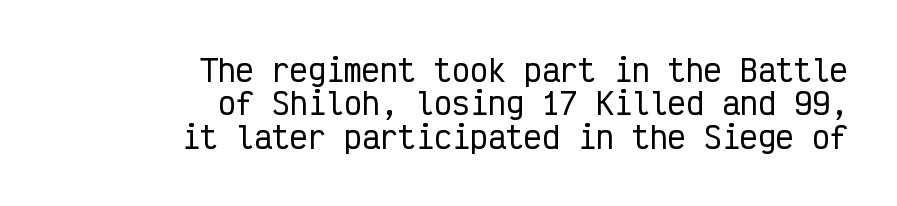
Q: Is the text italic (slanted)? A: No, it is upright.
Q: Is the typeface a serif or a sans-serif typeface? A: Sans-serif.
Q: Is the text underlined? A: No.
Q: How is the paragraph aligned? A: Right-aligned.
Q: Is the spacing between letters normal or unusually wide? A: Normal.
Q: Is the spacing between lines tight, normal or loose? A: Tight.
Q: Width (condensed, normal, or wide)? A: Condensed.
Q: Stroke contrast? A: Low.
Q: x-height? A: Medium.
Q: Monospaced? A: Yes.
